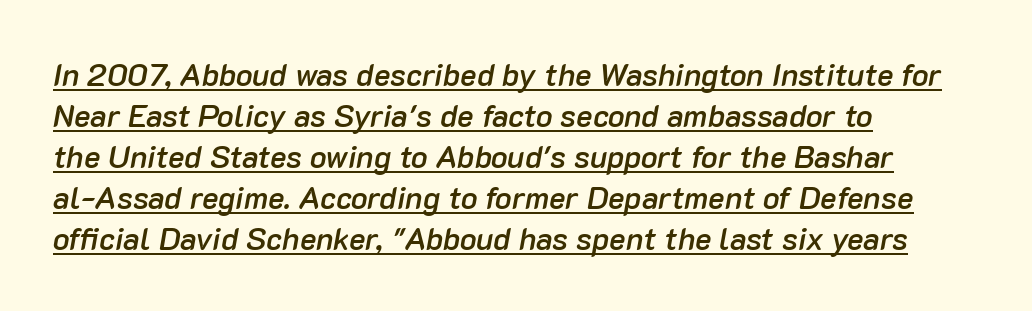
There's an unmistakable incline to the writing here. The rendering anchors every line to the left-hand side. The passage shown is typed in a proportional face where columns would drift. Line spacing here is normal. Emphasis is given by a line drawn under the lettering.
